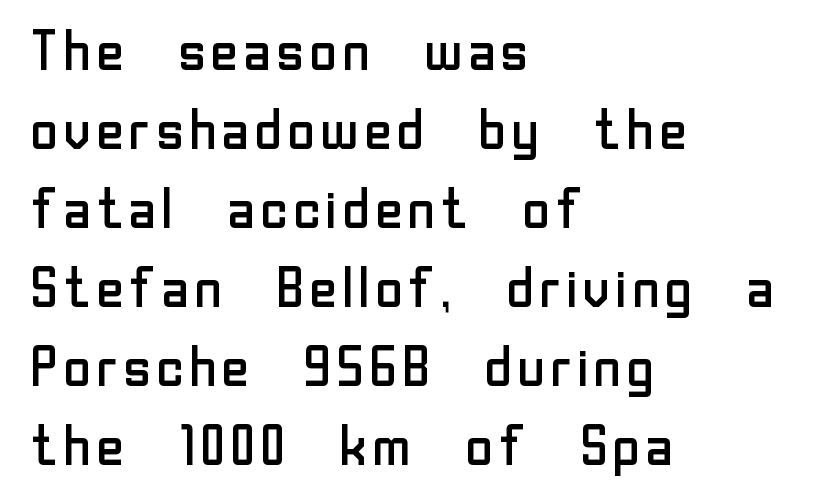
The face used here is a sans, in the tradition of grotesques and geometrics. Each stroke keeps to a modest, everyday thickness or less. No italicization has been applied; the sample stays upright. The leading is moderate, giving the passage an even texture. Beneath every word, the page is bare.
